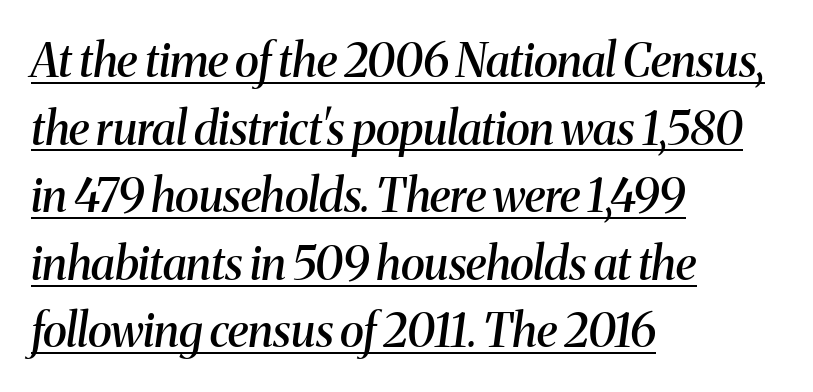
The lines in this sample share a left origin and differ only in where they stop. The face used here is proportionally spaced, like ordinary book or web type. Old-style or modern, the face here clearly has serifs. How would I describe the line gaps? Plain and ordinary.
